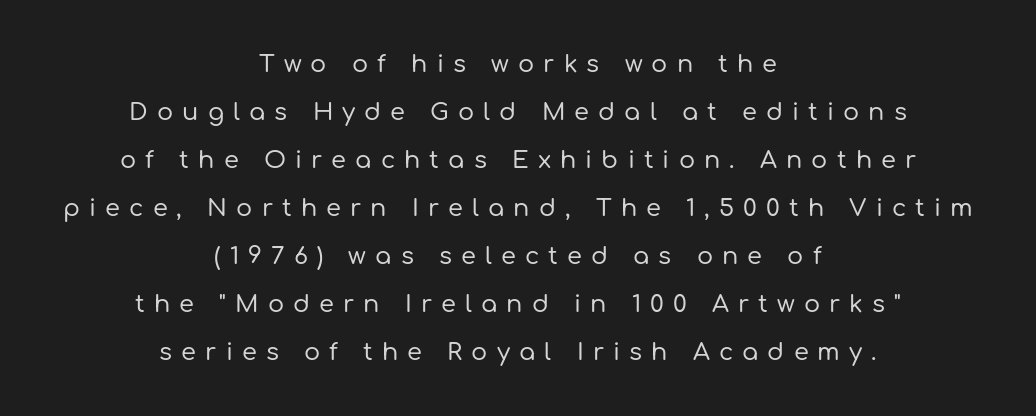
The image shows 24 px text type, upright; set centered, loose line spacing (2.0x), unusually wide letter spacing (+0.38 em), not underlined.
